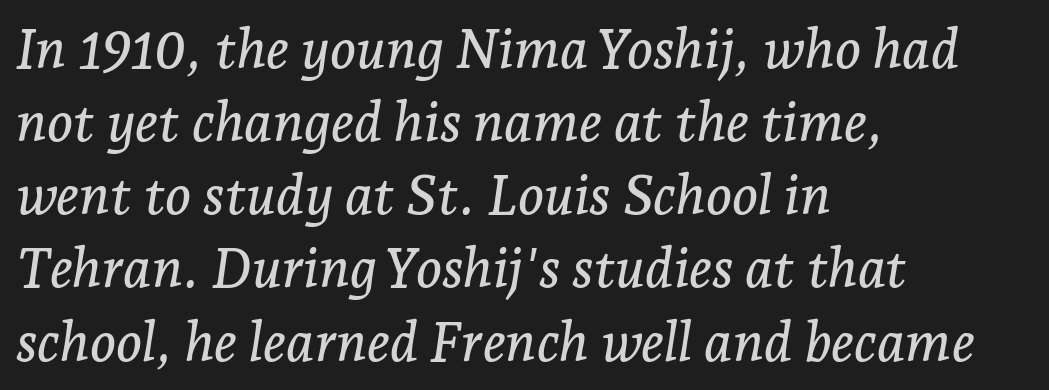
The passage shown is typed in a proportional face where columns would drift. Classification — serif. One-word summary of the alignment: left. Type without underlining. The lines sit at an ordinary, default distance from one another. The type is set solid horizontally, with unmodified tracking.
